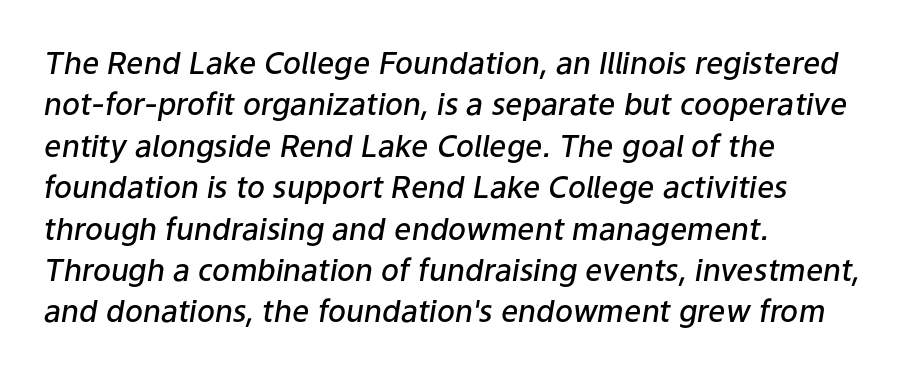
{"italic": "yes", "lean": "right", "slant_degrees": 9, "bold": "semi", "weight": "semibold", "width": "normal", "stroke_contrast": "low", "x_height": "medium", "monospaced": "no", "underline": "no", "align": "left", "line_spacing": "normal", "line_spacing_ratio": 1.38, "letter_spacing": "normal", "letter_spacing_em": 0.0, "glyph_px": 30}
